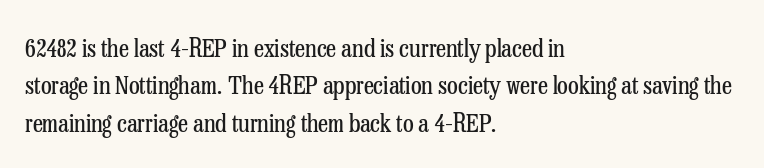
In CSS terms this would be text-align: left. Descenders are the only things crossing below the line. One glance says typical: line gaps are just what's usual. This is the regular roman posture of the typeface.
